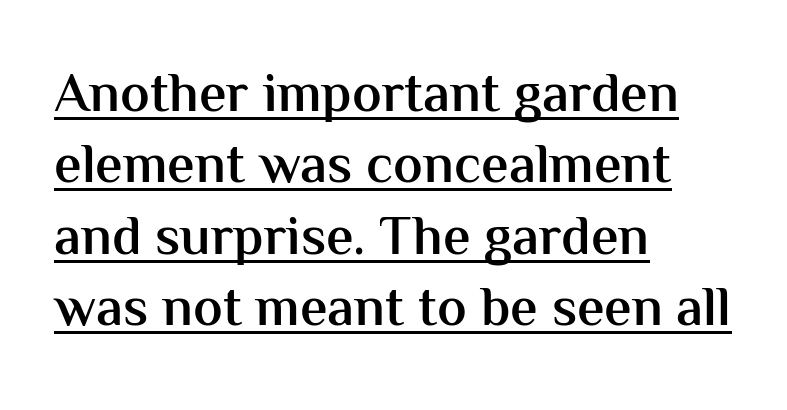
Q: Is the text bold? A: Semi-bold.
Q: Is the text italic (slanted)? A: No, it is upright.
Q: Is the typeface a serif or a sans-serif typeface? A: Sans-serif.
Q: Is the text underlined? A: Yes.
Q: How is the paragraph aligned? A: Left-aligned.
Q: Is the spacing between letters normal or unusually wide? A: Normal.
Q: Is the spacing between lines tight, normal or loose? A: Normal.
Q: Width (condensed, normal, or wide)? A: Normal.
Q: Stroke contrast? A: Medium.
Q: x-height? A: Medium.
Q: Monospaced? A: No.
